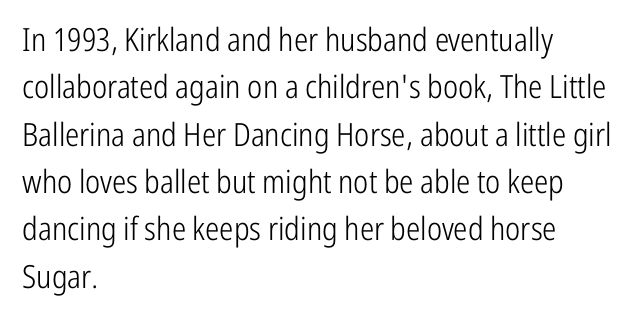
It's the straight-up-and-down kind of type. Clear beneath every line of the passage. A typesetter would call this zero additional tracking. The passage shown is not bold in any degree.
